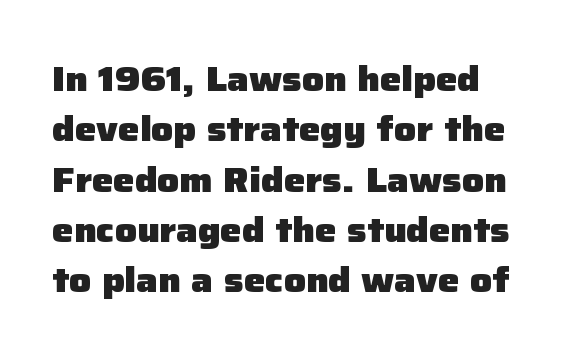
Q: Is the text bold? A: Yes.
Q: Is the text italic (slanted)? A: No, it is upright.
Q: Is the typeface a serif or a sans-serif typeface? A: Sans-serif.
Q: Is the text underlined? A: No.
Q: Is the spacing between letters normal or unusually wide? A: Normal.
Q: Is the spacing between lines tight, normal or loose? A: Normal.
Q: Width (condensed, normal, or wide)? A: Normal.
Q: Stroke contrast? A: Low.
Q: x-height? A: Medium.
Q: Monospaced? A: No.
